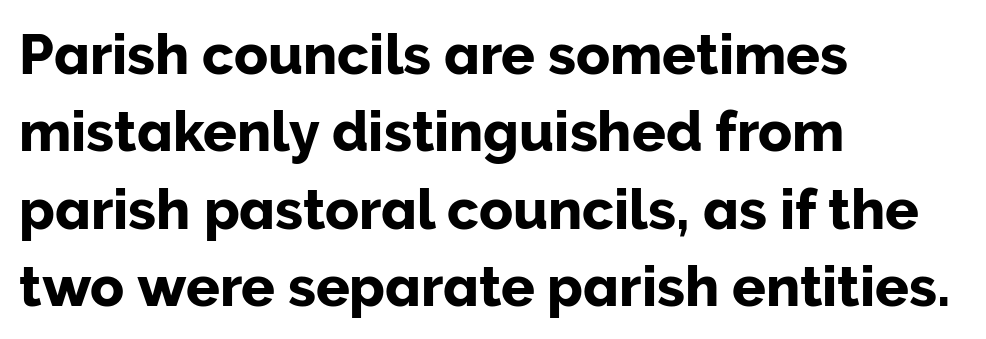
What kind of face is this? One without serifs — a sans. Visually the block forms a straight wall on the left and a jagged coastline on the right. This sample keeps an unexceptional amount of space between lines. The foot of each line stays bare and open. These lines keep a tight, regular rhythm from letter to letter.
